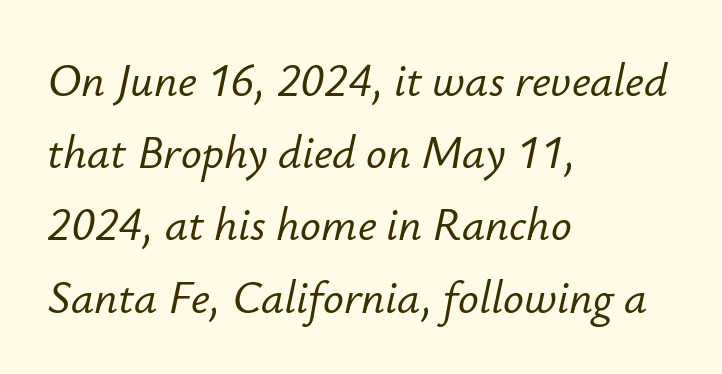
The image shows 46 px text type, italic (leaning right); set left-aligned, normal line spacing (1.57x), normal letter spacing, not underlined; low stroke contrast and a small x-height.
